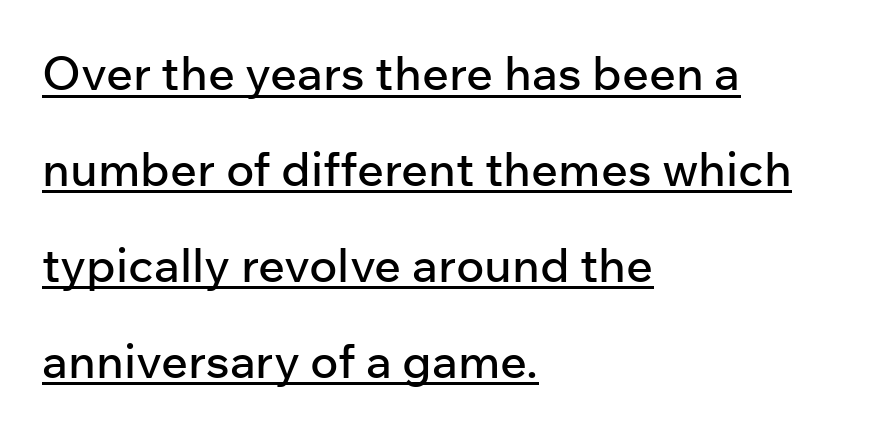
Does a line run under the words? Yes, clearly. The paragraph shown leans on its left margin. Inter-character spacing is left at the font's built-in metrics. You could not count columns in this text — the font is proportionally spaced.
